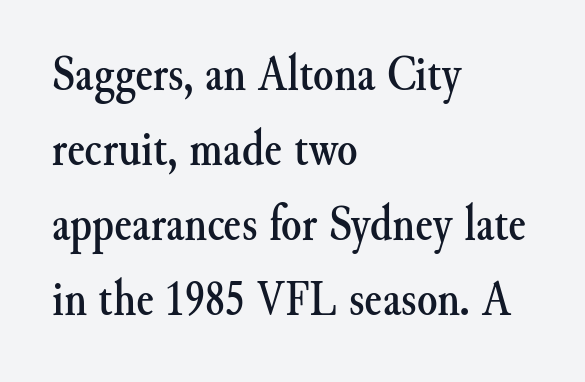
Q: Is the text italic (slanted)? A: No, it is upright.
Q: Is the typeface a serif or a sans-serif typeface? A: Serif.
Q: Is the text underlined? A: No.
Q: How is the paragraph aligned? A: Left-aligned.
Q: Is the spacing between letters normal or unusually wide? A: Normal.
Q: Is the spacing between lines tight, normal or loose? A: Normal.
Q: Width (condensed, normal, or wide)? A: Normal.
Q: Stroke contrast? A: Medium.
Q: x-height? A: Small.
Q: Monospaced? A: No.
